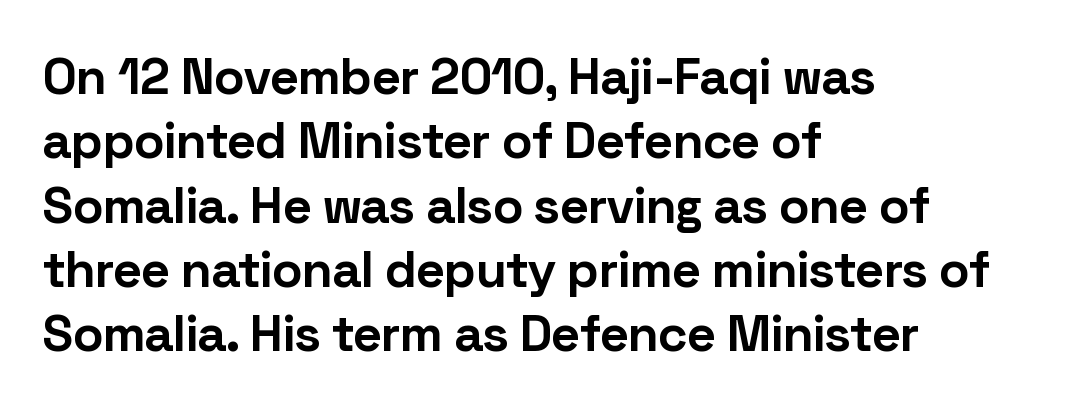
The image shows 51 px bold sans-serif type, upright; set left-aligned, normal line spacing (1.26x), normal letter spacing, not underlined; low stroke contrast and a medium x-height.
